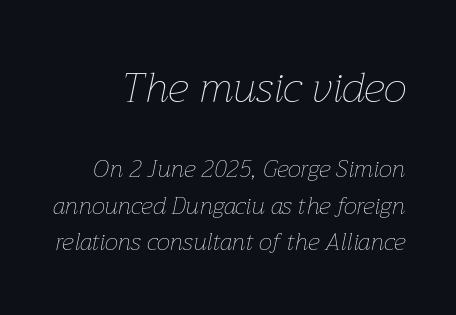
The image shows 42 px thin type, italic (leaning right); set normal line spacing (1.52x), normal letter spacing, not underlined; the first (top) block is 1.75x larger; low stroke contrast and a medium x-height.
